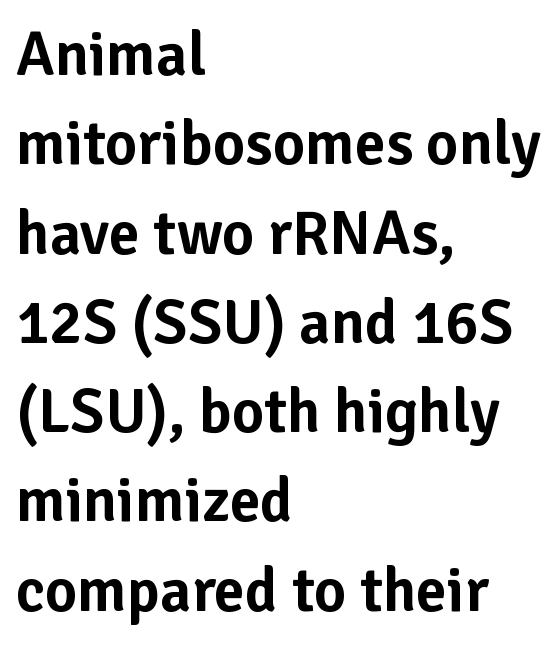
The image shows 62 px sans-serif type, upright; set left-aligned, normal line spacing (1.44x), normal letter spacing, not underlined; low stroke contrast and a medium x-height.
